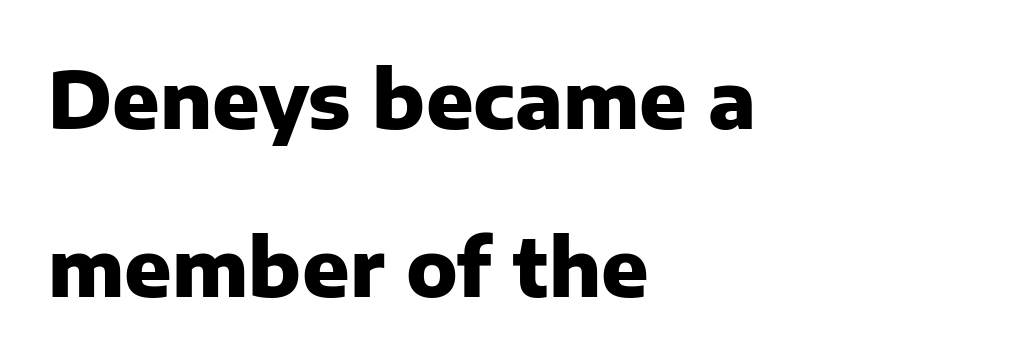
The paragraph shown leans on its left margin. The letters sit at their default tracking, neither squeezed nor spread. The designer dialed line spacing up above the default. The lettering stays uniformly vertical, giving the passage a roman look.
